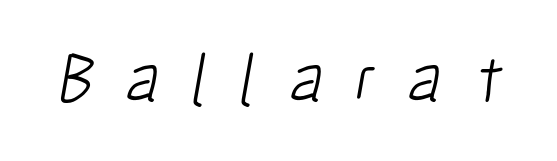
Q: Is the text bold? A: No.
Q: Is the typeface a serif or a sans-serif typeface? A: Sans-serif.
Q: Is the text underlined? A: No.
Q: Is the spacing between letters normal or unusually wide? A: Unusually wide.
Q: Width (condensed, normal, or wide)? A: Condensed.
Q: Stroke contrast? A: Low.
Q: x-height? A: Medium.
Q: Monospaced? A: No.
